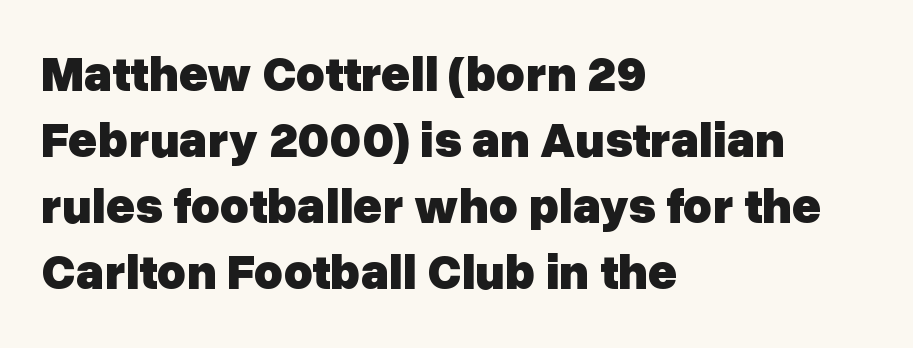
The image shows 50 px heavy sans-serif type, upright; set left-aligned, normal line spacing (1.32x), normal letter spacing, not underlined; low stroke contrast and a medium x-height.
